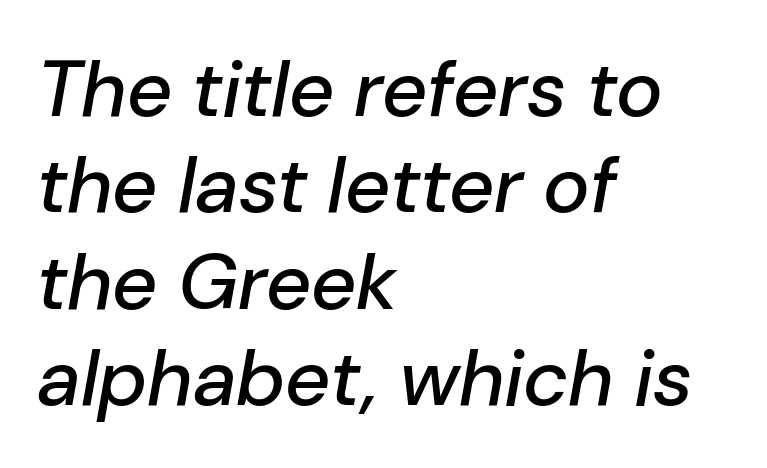
In CSS terms this would be text-align: left. A typesetter would call this proportional, since set widths differ per character. Does extra space separate the letters? No, they use regular spacing. The glyphs look as if they've been sheared to an angle. Quick note: underline off.
